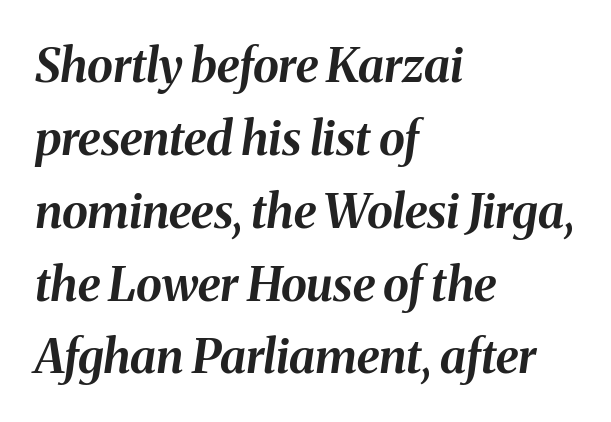
Reading down the block, your eye returns to a fixed left position each line. Letters rest on an invisible, unmarked baseline. The typography opts for an oblique posture over an upright one. This sample uses plain, unmodified letter spacing.
